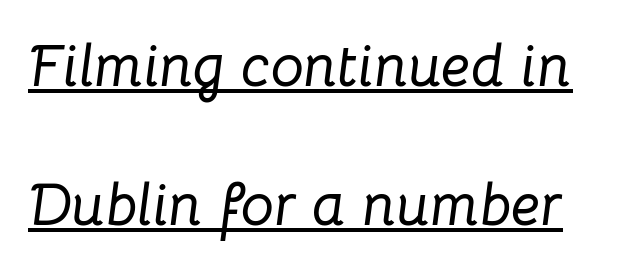
Has an underline been added? It has. The letters advance in unequal steps, a hallmark of proportional type. Spacing between characters is what you'd get straight out of the box. A great deal of white space separates one row of letters from the next. The lettering tilts uniformly, giving the passage an italic look.
